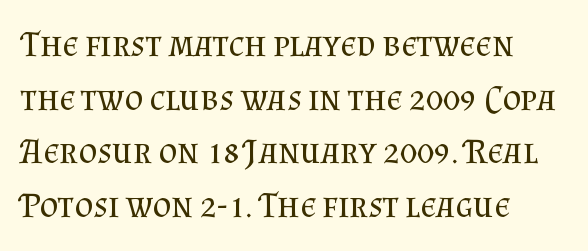
Any mark beneath the type? The region is blank. Note the varied advance widths — an 'i' is clearly narrower than an 'm'. The lines are quadded left. The gaps between neighbouring characters are ordinary and unremarkable. Italic: no, the glyphs are upright roman.
